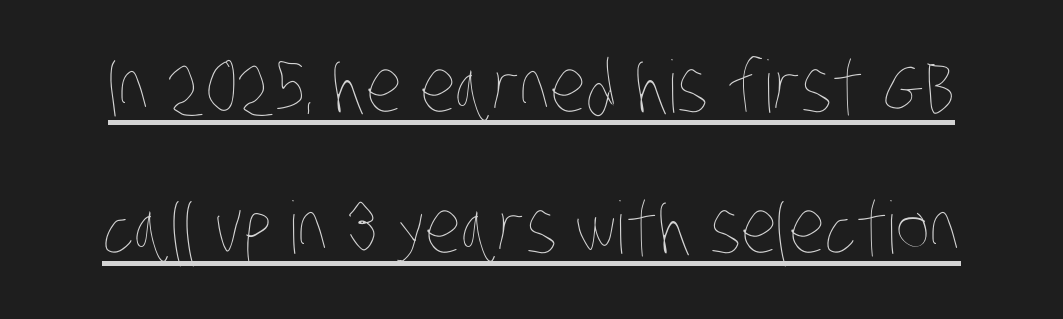
Q: Is the text bold? A: No.
Q: Is the text underlined? A: Yes.
Q: Is the spacing between letters normal or unusually wide? A: Normal.
Q: Is the spacing between lines tight, normal or loose? A: Loose.
Q: Width (condensed, normal, or wide)? A: Condensed.
Q: Stroke contrast? A: Low.
Q: x-height? A: Large.
Q: Monospaced? A: No.
